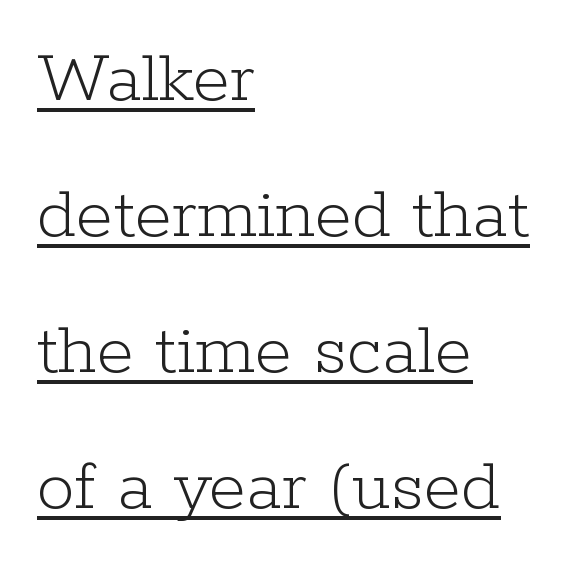
Q: Is the text bold? A: No.
Q: Is the text italic (slanted)? A: No, it is upright.
Q: Is the typeface a serif or a sans-serif typeface? A: Serif.
Q: Is the text underlined? A: Yes.
Q: How is the paragraph aligned? A: Left-aligned.
Q: Is the spacing between letters normal or unusually wide? A: Normal.
Q: Width (condensed, normal, or wide)? A: Normal.
Q: Stroke contrast? A: Low.
Q: x-height? A: Medium.
Q: Monospaced? A: No.
